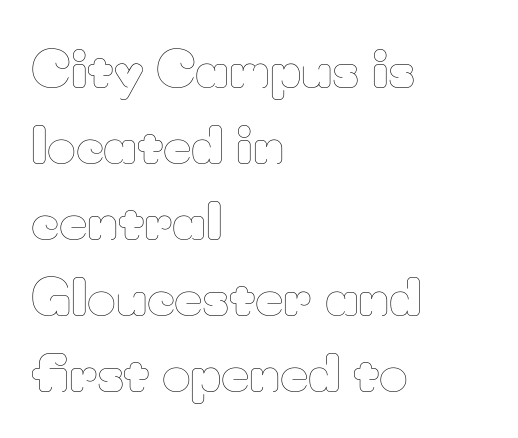
Q: Is the text bold? A: No.
Q: Is the text italic (slanted)? A: No, it is upright.
Q: Is the text underlined? A: No.
Q: How is the paragraph aligned? A: Left-aligned.
Q: Is the spacing between letters normal or unusually wide? A: Normal.
Q: Is the spacing between lines tight, normal or loose? A: Normal.
Q: Width (condensed, normal, or wide)? A: Normal.
Q: Stroke contrast? A: Low.
Q: x-height? A: Small.
Q: Monospaced? A: No.
